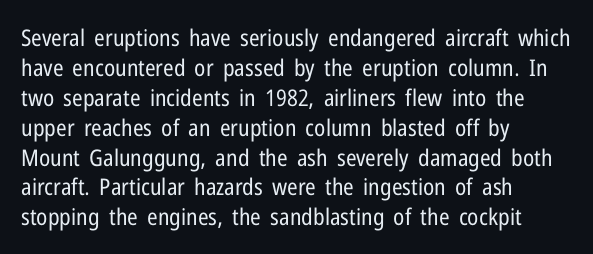
{"italic": "no", "bold": "no", "underline": "no", "align": "left", "line_spacing": "normal", "line_spacing_ratio": 1.3, "letter_spacing": "normal", "letter_spacing_em": 0.0, "glyph_px": 23}
